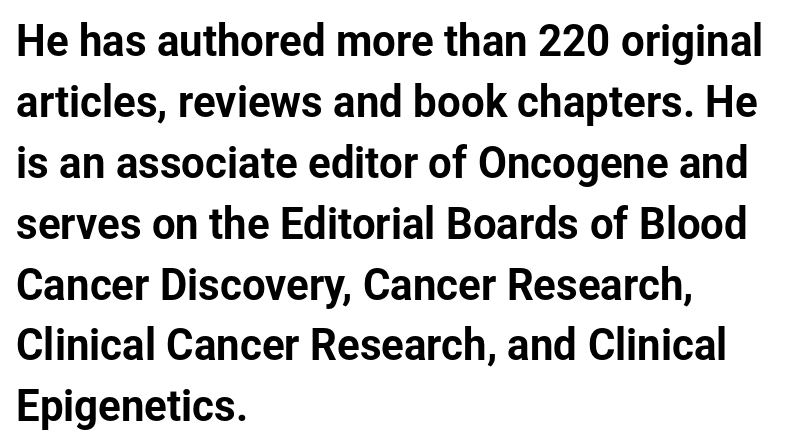
Q: Is the text italic (slanted)? A: No, it is upright.
Q: Is the typeface a serif or a sans-serif typeface? A: Sans-serif.
Q: Is the text underlined? A: No.
Q: How is the paragraph aligned? A: Left-aligned.
Q: Is the spacing between letters normal or unusually wide? A: Normal.
Q: Is the spacing between lines tight, normal or loose? A: Normal.
Q: Width (condensed, normal, or wide)? A: Normal.
Q: Stroke contrast? A: Low.
Q: x-height? A: Medium.
Q: Monospaced? A: No.
